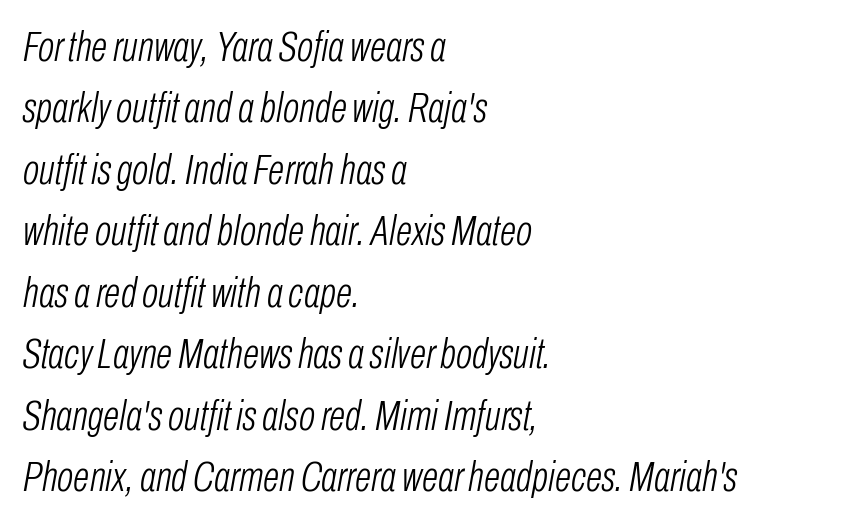
Q: Is the text bold? A: No.
Q: Is the text italic (slanted)? A: Yes, it leans right by about 10 degrees.
Q: Is the text underlined? A: No.
Q: How is the paragraph aligned? A: Left-aligned.
Q: Is the spacing between letters normal or unusually wide? A: Normal.
Q: Is the spacing between lines tight, normal or loose? A: Normal.
Q: Width (condensed, normal, or wide)? A: Condensed.
Q: Stroke contrast? A: Low.
Q: x-height? A: Medium.
Q: Monospaced? A: No.
